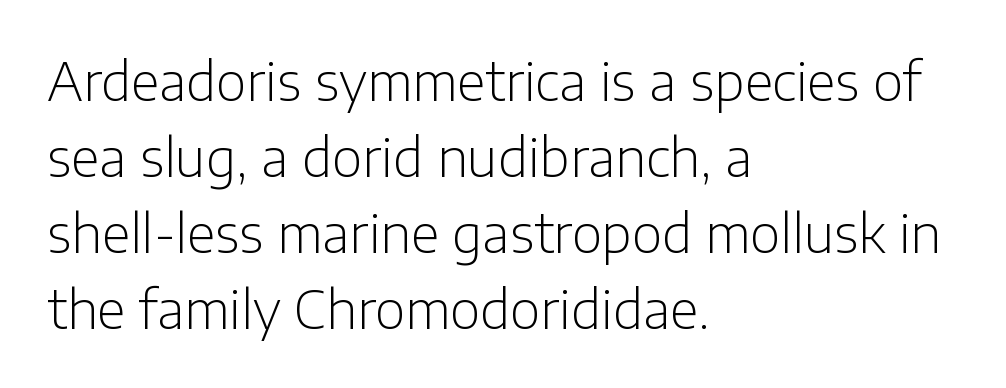
The typeface chosen for these lines omits serifs. No word sits above an underline. Do the characters align in a grid? No, the font is proportional. The block of text has a typical density, with ordinary space between rows.
